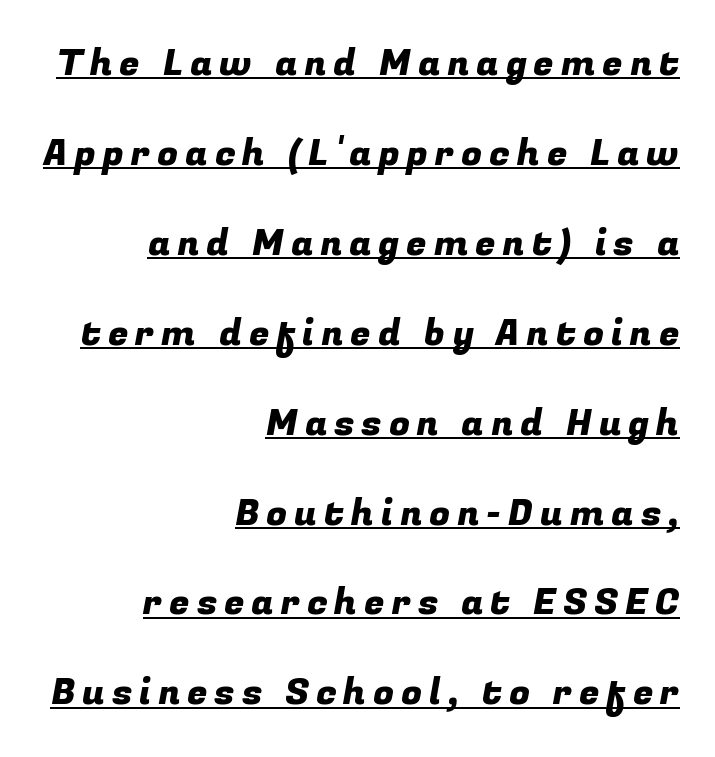
{"serif": "no", "width": "normal", "stroke_contrast": "low", "x_height": "medium", "monospaced": "no", "underline": "yes", "align": "right", "line_spacing": "loose", "line_spacing_ratio": 2.43, "glyph_px": 37}
